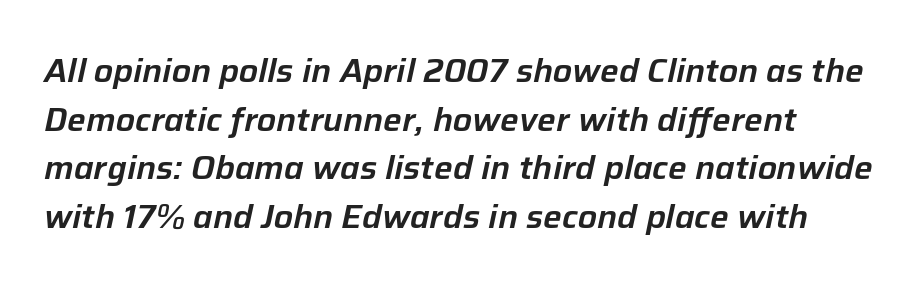
The image shows 33 px text type, italic (leaning right); set normal line spacing (1.47x), normal letter spacing, not underlined; low stroke contrast and a medium x-height.
